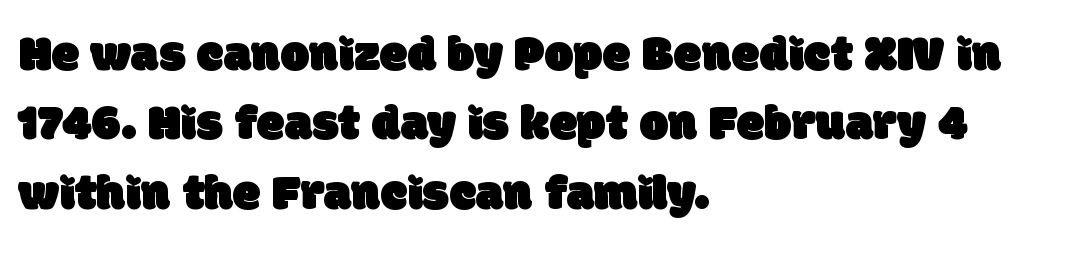
{"serif": "no", "width": "normal", "stroke_contrast": "low", "x_height": "large", "monospaced": "no", "underline": "no", "align": "left", "line_spacing": "normal", "line_spacing_ratio": 1.36, "letter_spacing": "normal", "letter_spacing_em": 0.0, "glyph_px": 51}
